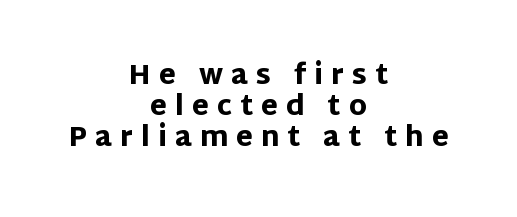
A dark, heavy texture on the line: the type is bold. The block of text is dense from top to bottom, with scant space between rows. It's the straight-up-and-down kind of type. Glance below the letters and you will spot only blank space. Line starts and ends both wander, symmetrically.
